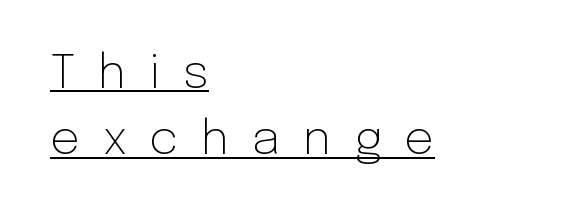
Q: Is the text bold? A: No.
Q: Is the text italic (slanted)? A: No, it is upright.
Q: Is the typeface a serif or a sans-serif typeface? A: Sans-serif.
Q: Is the text underlined? A: Yes.
Q: How is the paragraph aligned? A: Left-aligned.
Q: Is the spacing between letters normal or unusually wide? A: Unusually wide.
Q: Is the spacing between lines tight, normal or loose? A: Normal.
Q: Width (condensed, normal, or wide)? A: Normal.
Q: Stroke contrast? A: Low.
Q: x-height? A: Medium.
Q: Monospaced? A: No.
